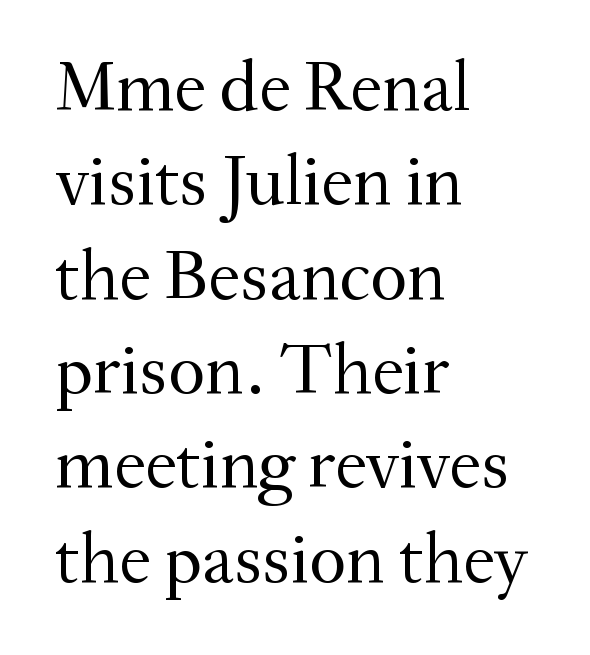
Q: Is the text bold? A: No.
Q: Is the text italic (slanted)? A: No, it is upright.
Q: Is the typeface a serif or a sans-serif typeface? A: Serif.
Q: Is the text underlined? A: No.
Q: How is the paragraph aligned? A: Left-aligned.
Q: Is the spacing between letters normal or unusually wide? A: Normal.
Q: Is the spacing between lines tight, normal or loose? A: Normal.
Q: Width (condensed, normal, or wide)? A: Normal.
Q: Stroke contrast? A: Medium.
Q: x-height? A: Small.
Q: Monospaced? A: No.
